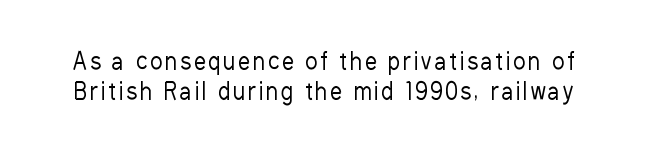
Q: Is the text bold? A: No.
Q: Is the text italic (slanted)? A: No, it is upright.
Q: Is the text underlined? A: No.
Q: Is the spacing between lines tight, normal or loose? A: Normal.
